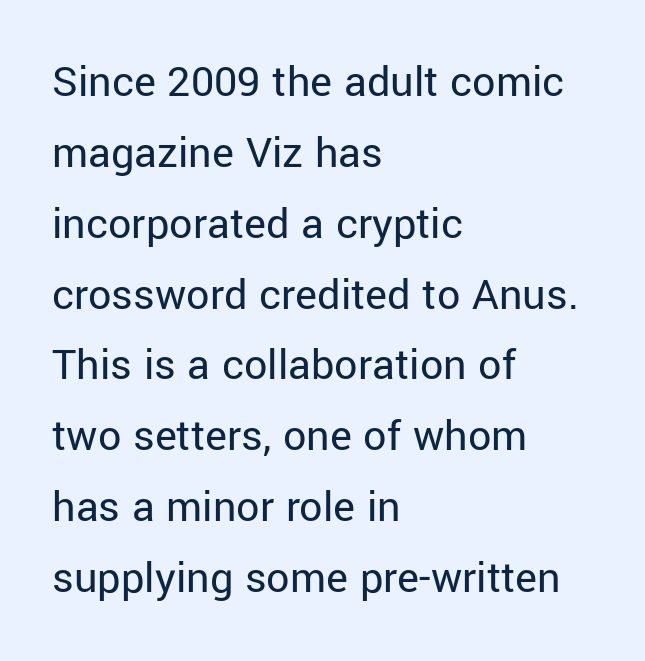
{"serif": "no", "italic": "no", "bold": "no", "weight": "regular", "width": "normal", "stroke_contrast": "low", "x_height": "medium", "monospaced": "no", "underline": "no", "align": "left", "line_spacing": "normal", "line_spacing_ratio": 1.54, "letter_spacing": "normal", "letter_spacing_em": 0.0, "glyph_px": 46}
